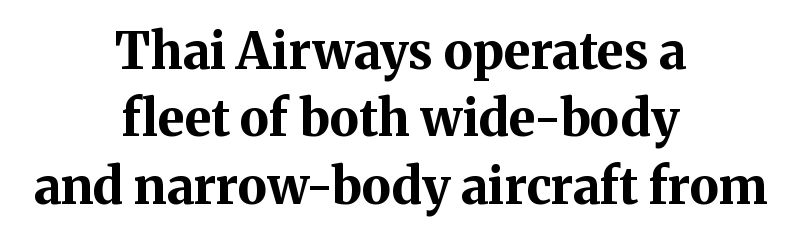
Rows of type keep a routine distance in the vertical direction. This is the regular roman posture of the typeface. This sample is center-justified, so both line endings float freely. The letters advance in unequal steps, a hallmark of proportional type. A serif font was chosen for this passage.
